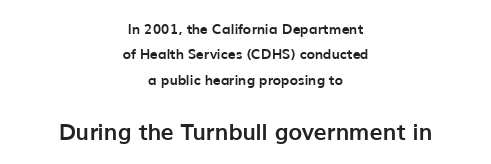
Bare-footed words on every line. Plenty of ink on the page — the face is bold. You get the small type first, then a jump to larger type. Characters follow at the spacing the type designer built in.
